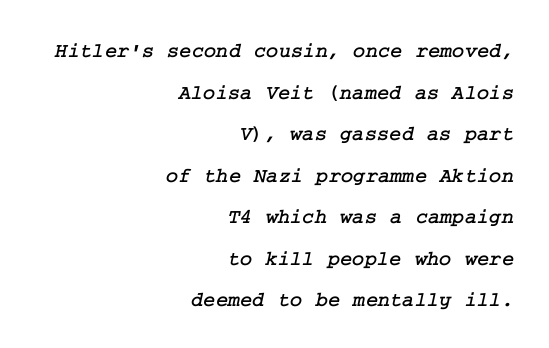
{"underline": "no", "align": "right", "line_spacing": "loose", "line_spacing_ratio": 1.98, "letter_spacing": "normal", "letter_spacing_em": 0.0, "glyph_px": 21}
